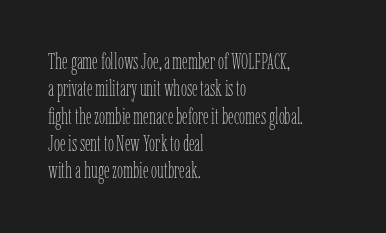
Rendered with straight, roman letterforms. Weight: not bold — regular or lighter. Words appear dense and cohesive because spacing is normal. Horizontal alignment here is leftward, the default for most running prose. A clean baseline with only descenders dipping below it.
